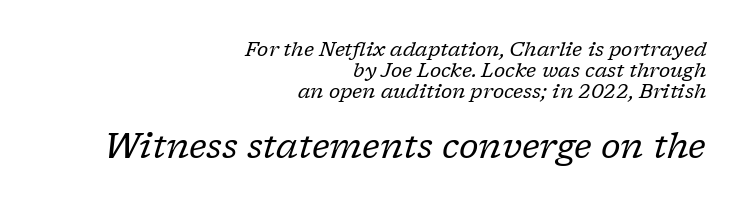
{"serif": "yes", "italic": "yes", "lean": "right", "slant_degrees": 17, "bold": "no", "weight": "regular", "width": "normal", "stroke_contrast": "low", "x_height": "medium", "monospaced": "no", "underline": "no", "align": "right", "line_spacing": "tight", "line_spacing_ratio": 1.05, "letter_spacing": "normal", "letter_spacing_em": 0.0, "larger_block": "second", "size_ratio": 1.75, "glyph_px": 35}
